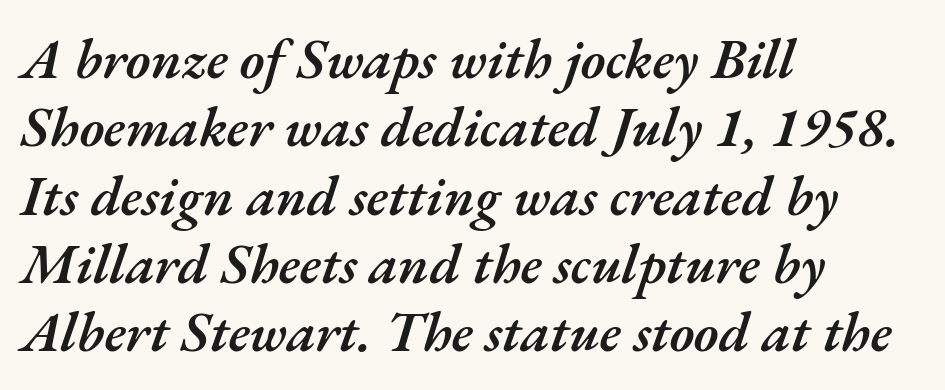
The sample has been set in demibold, a notch under bold. Varying glyph widths throughout — classic text-font behaviour. Any mark beneath the type? The region is blank. Nothing unusual about the tracking: characters are spaced as the font intends. The axis of the letterforms is tilted away from vertical.
